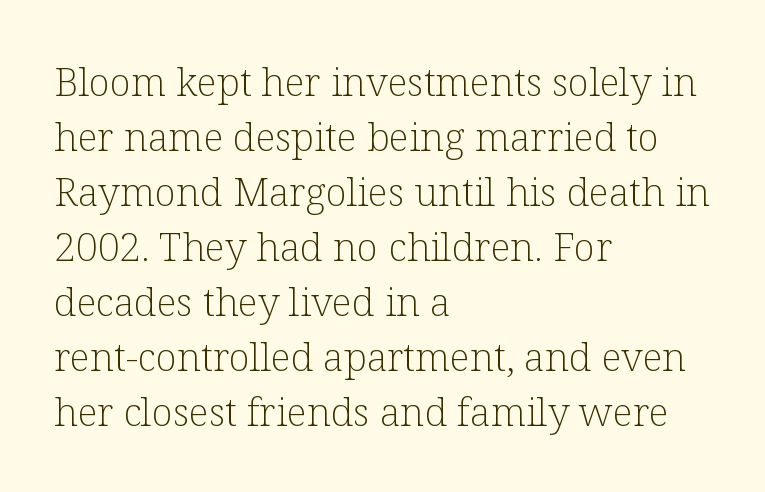
The image shows 39 px light serif type, upright; set left-aligned, normal line spacing (1.41x), normal letter spacing, not underlined; low stroke contrast and a medium x-height.
